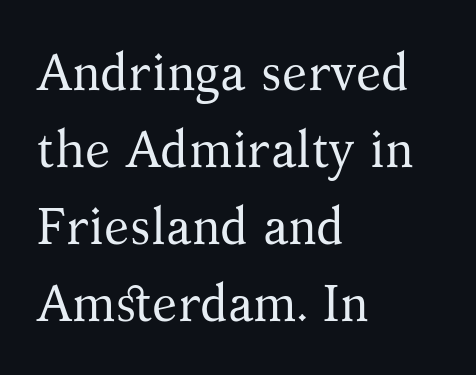
Characters follow at the spacing the type designer built in. Quick note: underline off. A typesetter would call this leading conventional body-copy spacing. The font is comparable to plain body text, perhaps lighter. Left-aligned paragraph, ragged on the right. Spacing verdict: proportional, widths tailored to each character.
